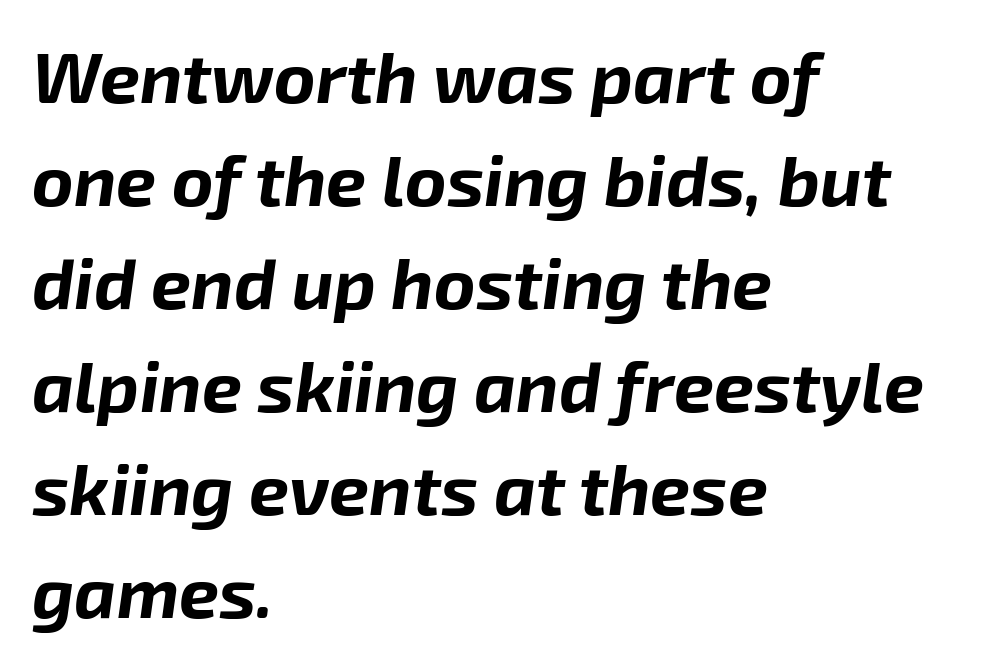
Q: Is the text bold? A: Yes.
Q: Is the text italic (slanted)? A: Yes, it leans right by about 8 degrees.
Q: Is the text underlined? A: No.
Q: How is the paragraph aligned? A: Left-aligned.
Q: Is the spacing between letters normal or unusually wide? A: Normal.
Q: Is the spacing between lines tight, normal or loose? A: Normal.
Q: Width (condensed, normal, or wide)? A: Normal.
Q: Stroke contrast? A: Low.
Q: x-height? A: Medium.
Q: Monospaced? A: No.
